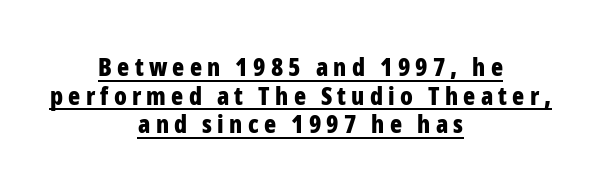
Every character sits straight up, as roman type does. Is there much room between lines? No — they nearly touch. A full-strength bold gives these letters their thick strokes. What decoration does the sample have? An underline. Spacing between characters has been opened up far beyond the box default. This sample is center-justified, so both line endings float freely.
